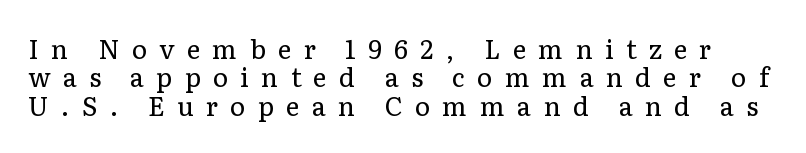
{"italic": "no", "bold": "no", "underline": "no", "line_spacing": "tight", "line_spacing_ratio": 1.09, "letter_spacing": "wide", "letter_spacing_em": 0.47, "glyph_px": 26}
